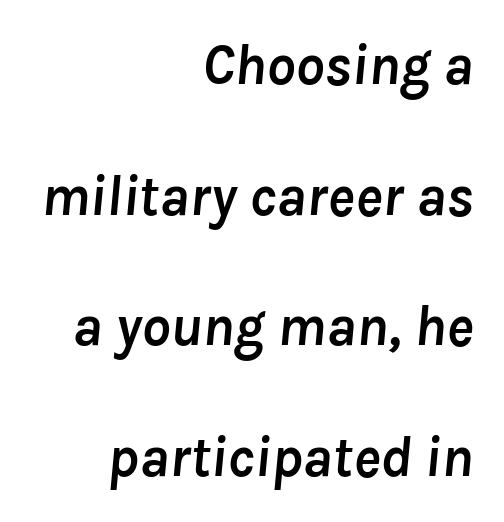
{"italic": "yes", "lean": "right", "slant_degrees": 8, "bold": "yes", "weight": "semibold", "width": "normal", "stroke_contrast": "low", "x_height": "medium", "monospaced": "no", "underline": "no", "align": "right", "line_spacing": "loose", "line_spacing_ratio": 2.29, "letter_spacing": "normal", "letter_spacing_em": 0.0, "glyph_px": 57}
